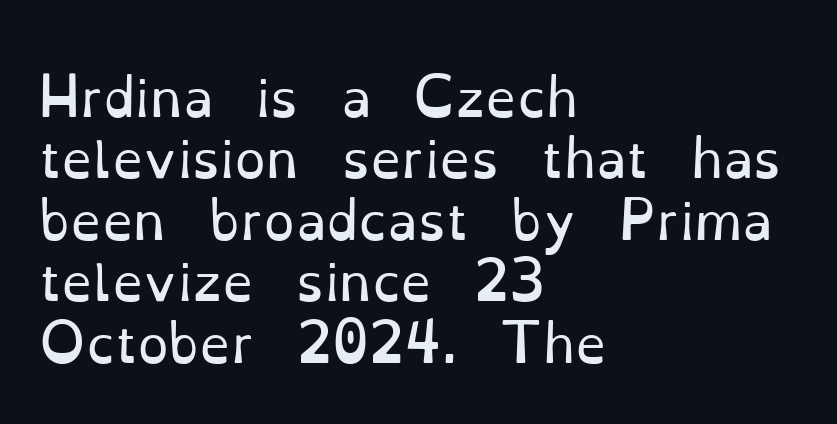
{"serif": "yes", "italic": "no", "bold": "no", "weight": "regular", "width": "normal", "stroke_contrast": "low", "x_height": "small", "monospaced": "no", "underline": "no", "align": "left", "line_spacing_ratio": 1.23, "letter_spacing": "normal", "letter_spacing_em": 0.0, "glyph_px": 50}
